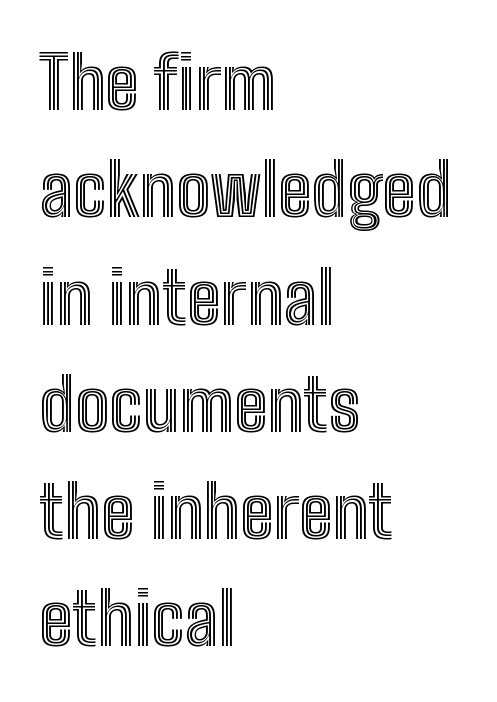
Q: Is the text italic (slanted)? A: No, it is upright.
Q: Is the text underlined? A: No.
Q: How is the paragraph aligned? A: Left-aligned.
Q: Is the spacing between letters normal or unusually wide? A: Normal.
Q: Is the spacing between lines tight, normal or loose? A: Normal.
Q: Width (condensed, normal, or wide)? A: Condensed.
Q: x-height? A: Medium.
Q: Monospaced? A: No.
